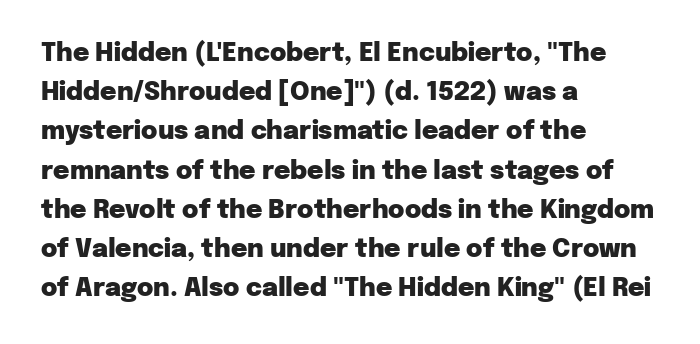
{"italic": "no", "bold": "yes", "underline": "no", "align": "left", "line_spacing": "normal", "line_spacing_ratio": 1.57, "letter_spacing": "normal", "letter_spacing_em": 0.0, "glyph_px": 25}
